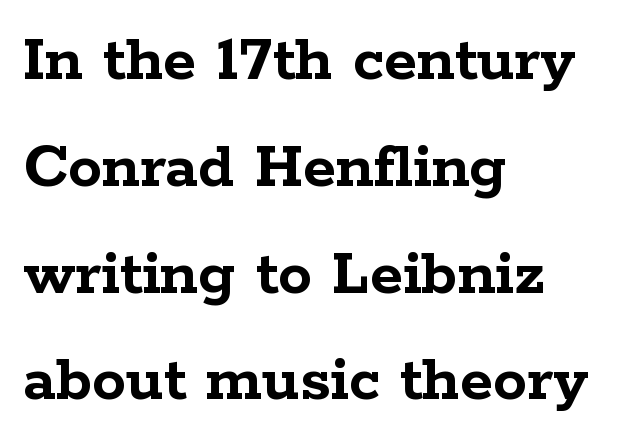
This is roman type, the default non-slanted kind. Letters rest on an invisible, unmarked baseline. Caption: multi-line text, flush left, ragged right. The space between consecutive lines is moderate.
